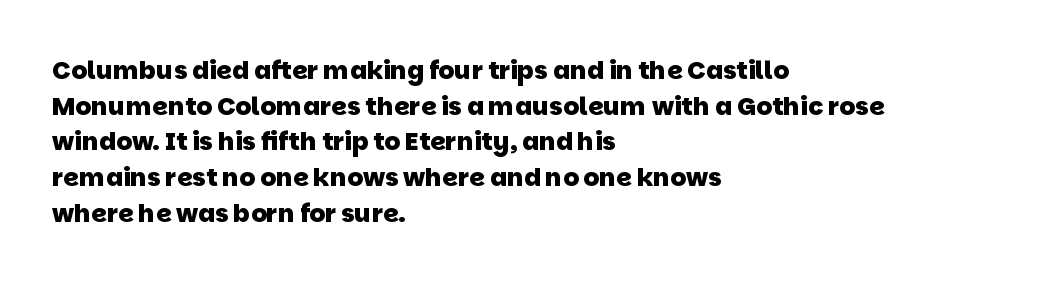
Does extra space separate the letters? No, they use regular spacing. Does the leading feel generous? No, just average. If you drew a ruler down the left edge, every line would touch it. The zone under the glyphs is completely vacant. Does the weight exceed regular? Yes, all the way to bold.
